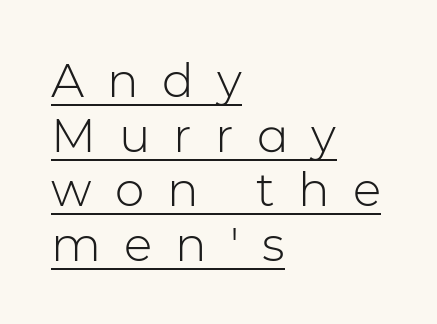
The image shows 47 px light sans-serif type, upright; set left-aligned, line spacing 1.16x, unusually wide letter spacing (+0.49 em), underlined; low stroke contrast and a medium x-height.
